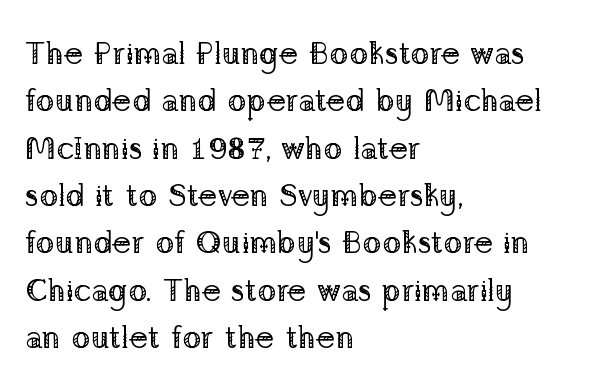
Q: Is the text bold? A: No.
Q: Is the text italic (slanted)? A: No, it is upright.
Q: Is the typeface a serif or a sans-serif typeface? A: Serif.
Q: Is the text underlined? A: No.
Q: How is the paragraph aligned? A: Left-aligned.
Q: Is the spacing between letters normal or unusually wide? A: Normal.
Q: Is the spacing between lines tight, normal or loose? A: Normal.
Q: Width (condensed, normal, or wide)? A: Normal.
Q: Stroke contrast? A: Low.
Q: x-height? A: Medium.
Q: Monospaced? A: No.
